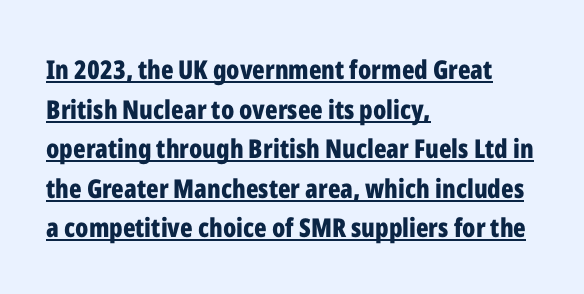
The image shows 26 px bold type, upright; set left-aligned, normal line spacing (1.52x), normal letter spacing, underlined.
